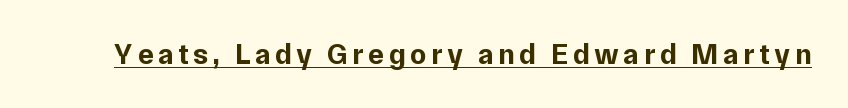
Q: Is the text bold? A: Yes.
Q: Is the text italic (slanted)? A: No, it is upright.
Q: Is the typeface a serif or a sans-serif typeface? A: Sans-serif.
Q: Is the text underlined? A: Yes.
Q: Width (condensed, normal, or wide)? A: Normal.
Q: Stroke contrast? A: Low.
Q: x-height? A: Medium.
Q: Monospaced? A: No.
